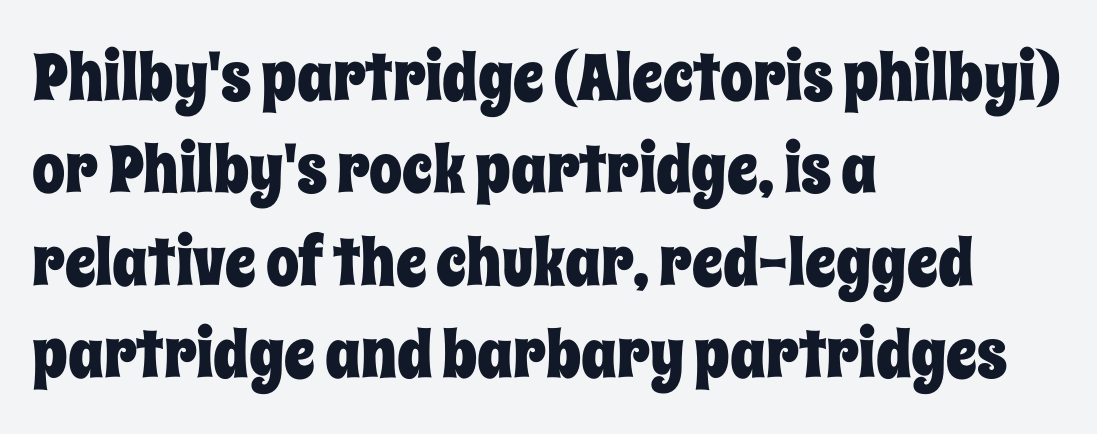
{"italic": "no", "width": "condensed", "stroke_contrast": "low", "x_height": "large", "monospaced": "no", "underline": "no", "align": "left", "line_spacing": "normal", "line_spacing_ratio": 1.4, "letter_spacing": "normal", "letter_spacing_em": 0.0, "glyph_px": 66}
